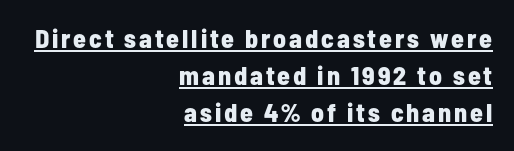
The image shows 26 px bold type, upright; set right-aligned, normal line spacing (1.43x), underlined.
